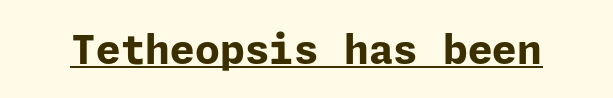
The image shows 40 px bold sans-serif type, upright; set normal letter spacing, underlined; low stroke contrast and a medium x-height.
